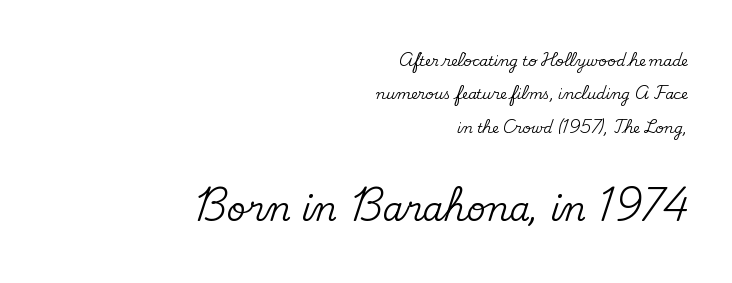
The image shows 33 px text type; set right-aligned, loose line spacing (2.39x), normal letter spacing, not underlined; the second (bottom) block is 2.36x larger; medium stroke contrast and a small x-height.
